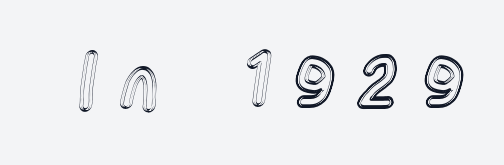
{"width": "condensed", "x_height": "medium", "monospaced": "no", "underline": "no", "letter_spacing": "wide", "letter_spacing_em": 0.37, "glyph_px": 74}
